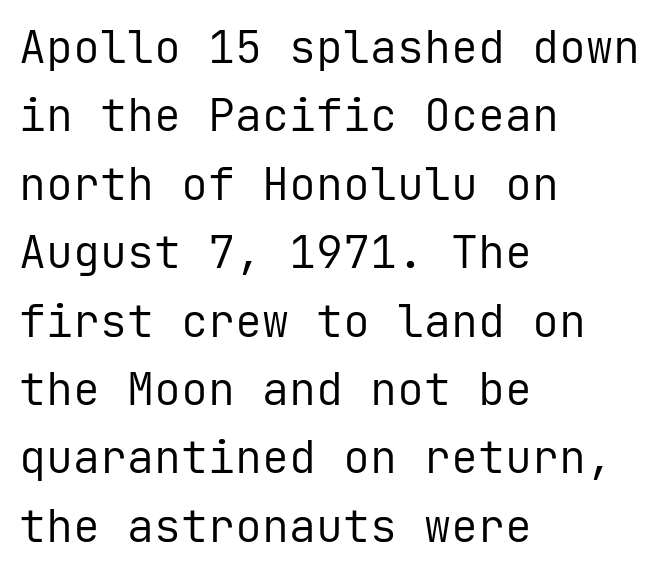
Q: Is the text bold? A: No.
Q: Is the text italic (slanted)? A: No, it is upright.
Q: Is the typeface a serif or a sans-serif typeface? A: Sans-serif.
Q: Is the text underlined? A: No.
Q: How is the paragraph aligned? A: Left-aligned.
Q: Is the spacing between letters normal or unusually wide? A: Normal.
Q: Is the spacing between lines tight, normal or loose? A: Normal.
Q: Width (condensed, normal, or wide)? A: Normal.
Q: Stroke contrast? A: Low.
Q: x-height? A: Medium.
Q: Monospaced? A: Yes.
